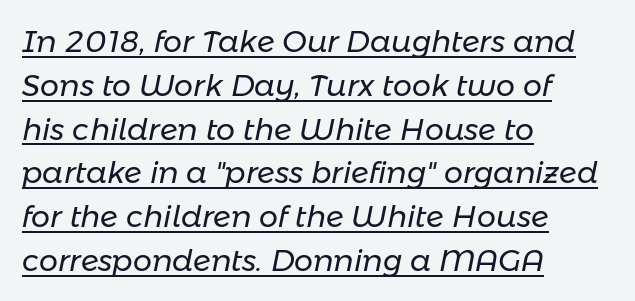
The typeface has the unassuming heft of standard copy or less. The specimen reads as italic at a glance. This rendering uses left alignment, leaving the right contour irregular. Tracking here is standard; glyphs follow each other at the usual distance.
